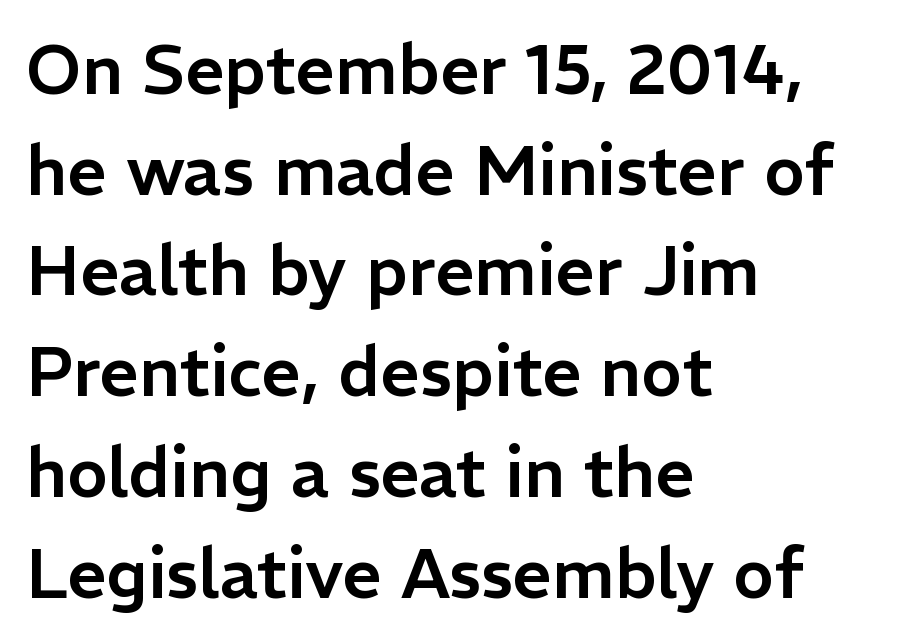
What kind of face is this? One without serifs — a sans. No italicization has been applied; the sample stays upright. A typesetter would call this proportional, since set widths differ per character. Default kerning and tracking; the words read as compact shapes. Regular leading.
